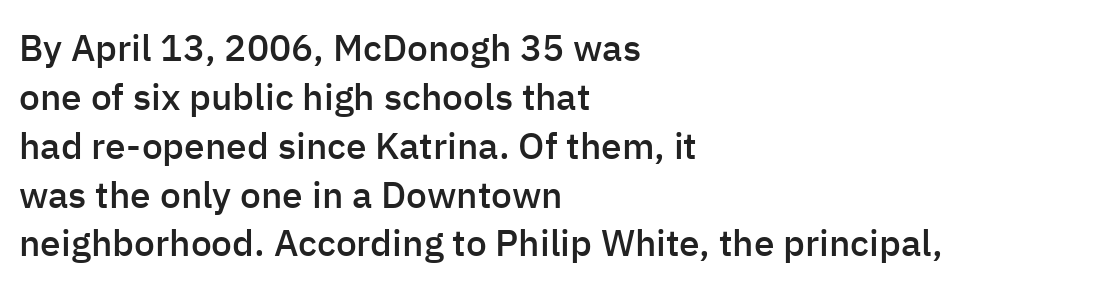
The image shows 37 px semibold sans-serif type, upright; set left-aligned, normal line spacing (1.32x), normal letter spacing, not underlined; low stroke contrast and a medium x-height.
